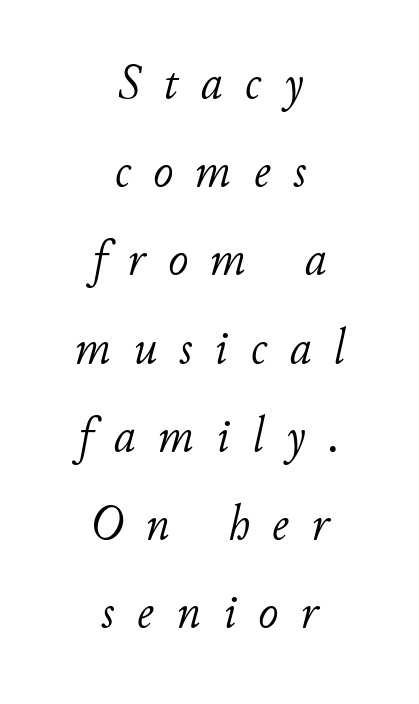
Spacing verdict: proportional, widths tailored to each character. There's an unmistakable incline to the writing here. Any mark beneath the type? The region is blank. Is the type heavy? It reads as light-to-regular instead. The rendering inserts visible extra space after every character. The lines in this sample share a center point and differ in where they start and stop.
